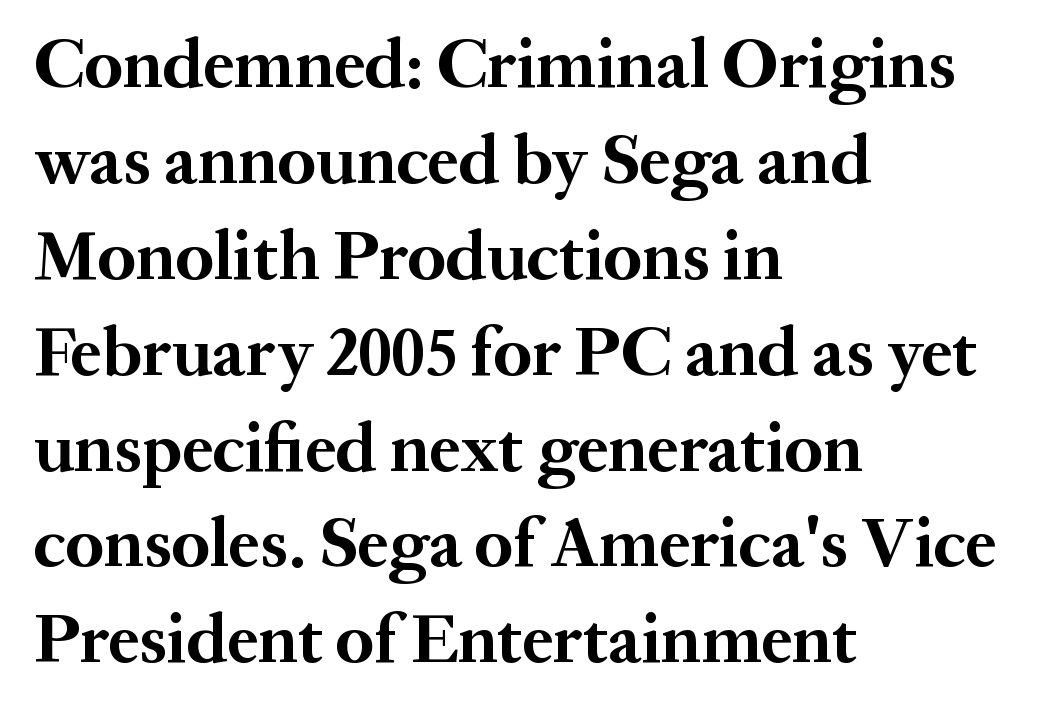
The image shows 70 px bold serif type, upright; set left-aligned, normal line spacing (1.37x), normal letter spacing, not underlined; medium stroke contrast and a medium x-height.
